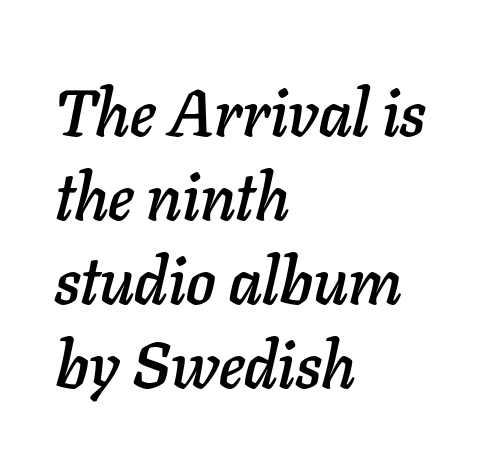
Character widths vary here, with narrow letters taking less room than wide ones. Italic: yes, the glyphs are oblique. Check under the words: just untouched page. How are the letters spaced? Ordinarily, with no added tracking.
